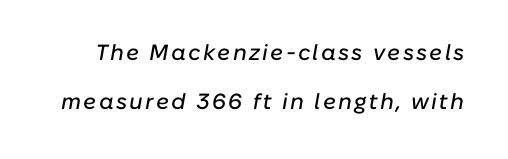
Q: Is the text italic (slanted)? A: Yes, it leans right by about 10 degrees.
Q: Is the text underlined? A: No.
Q: Is the spacing between lines tight, normal or loose? A: Loose.
